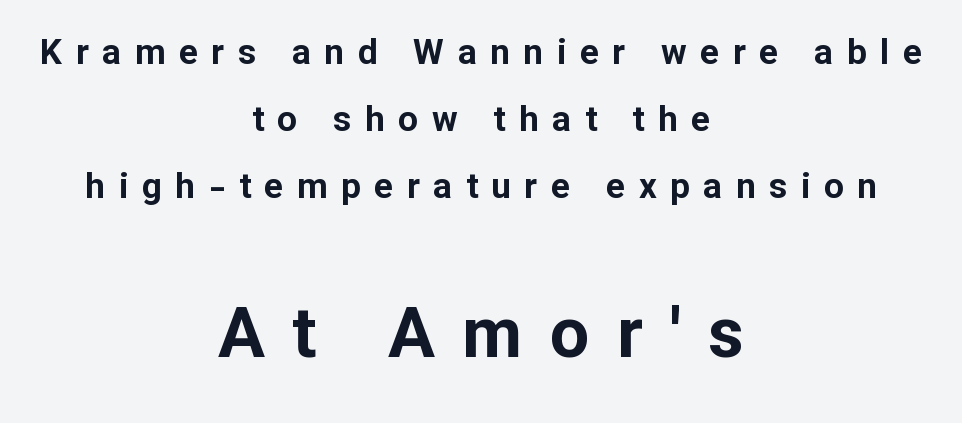
{"serif": "no", "italic": "no", "bold": "yes", "weight": "bold", "width": "normal", "stroke_contrast": "low", "x_height": "medium", "monospaced": "no", "underline": "no", "align": "center", "line_spacing": "loose", "line_spacing_ratio": 1.91, "letter_spacing": "wide", "letter_spacing_em": 0.39, "larger_block": "second", "size_ratio": 2.0, "glyph_px": 70}
